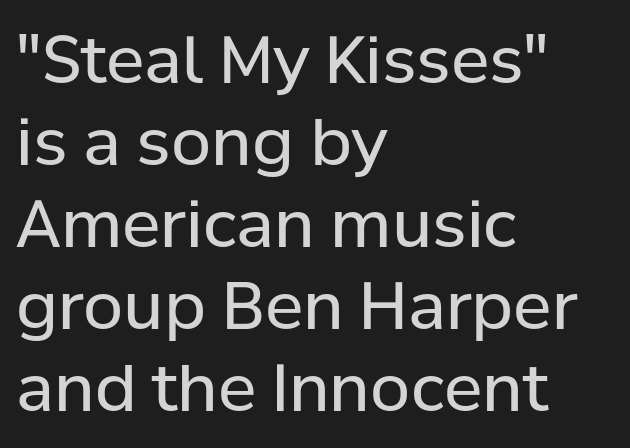
Spacing verdict: proportional, widths tailored to each character. This is the regular roman posture of the typeface. Baseline-to-baseline distance is the conventional proportion of letter height. Short note: letters normally spaced. Compared with a typical body face, this is equally light or lighter still. Unmarked baselines from the first word to the last.
